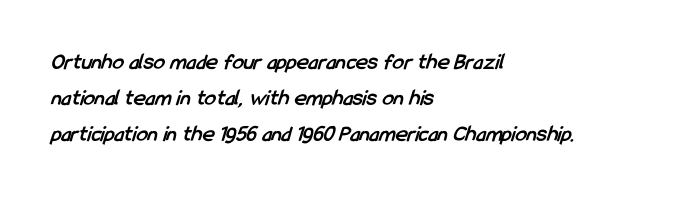
{"bold": "yes", "underline": "no", "align": "left", "line_spacing": "normal", "line_spacing_ratio": 1.57, "letter_spacing": "normal", "letter_spacing_em": 0.0, "glyph_px": 23}
